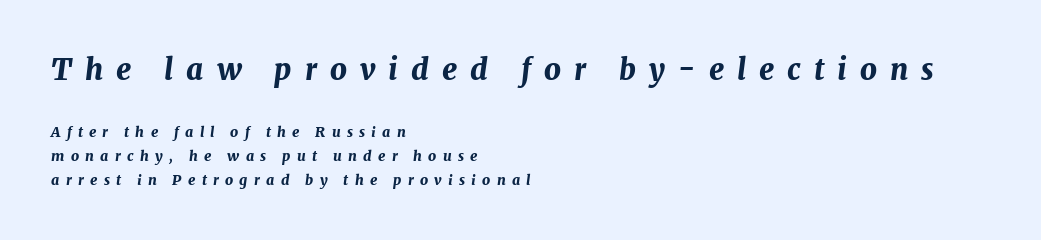
The letters advance in unequal steps, a hallmark of proportional type. Of the two passages, the one on top uses the larger point size. A typesetter would mark this as italic. Visually the block forms a straight wall on the left and a jagged coastline on the right. The words here are not underlined.
